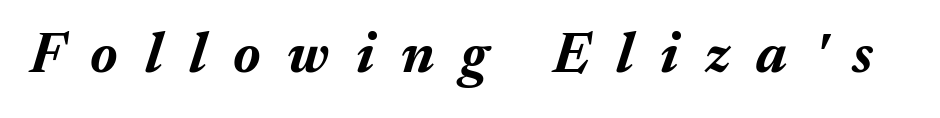
Q: Is the text bold? A: Yes.
Q: Is the text italic (slanted)? A: Yes, it leans right by about 17 degrees.
Q: Is the text underlined? A: No.
Q: Is the spacing between letters normal or unusually wide? A: Unusually wide.
Q: Width (condensed, normal, or wide)? A: Normal.
Q: Stroke contrast? A: Medium.
Q: x-height? A: Medium.
Q: Monospaced? A: No.
